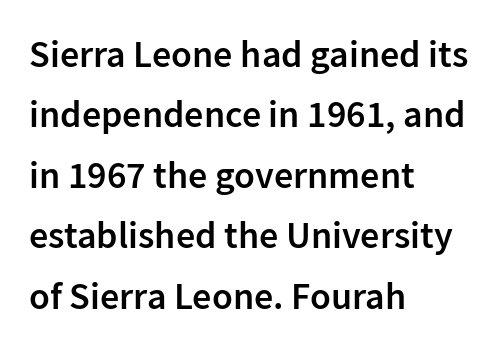
A typesetter would label this face a sans. Italic: no, the glyphs are upright roman. A classic flush-left, rag-right setting is used for this passage. You could not count columns in this text — the font is proportionally spaced. What stands out about the letter spacing? Nothing — it is the standard amount.
